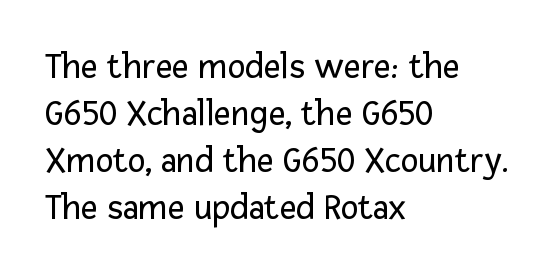
Q: Is the text bold? A: No.
Q: Is the text italic (slanted)? A: No, it is upright.
Q: Is the typeface a serif or a sans-serif typeface? A: Sans-serif.
Q: Is the text underlined? A: No.
Q: How is the paragraph aligned? A: Left-aligned.
Q: Is the spacing between letters normal or unusually wide? A: Normal.
Q: Is the spacing between lines tight, normal or loose? A: Normal.
Q: Width (condensed, normal, or wide)? A: Normal.
Q: Stroke contrast? A: Low.
Q: x-height? A: Medium.
Q: Monospaced? A: No.
